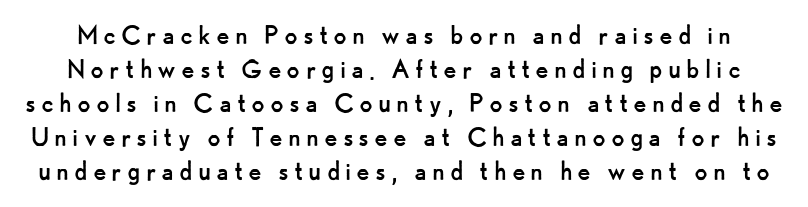
Q: Is the text bold? A: No.
Q: Is the text italic (slanted)? A: No, it is upright.
Q: Is the typeface a serif or a sans-serif typeface? A: Sans-serif.
Q: Is the text underlined? A: No.
Q: Is the spacing between lines tight, normal or loose? A: Tight.
Q: Width (condensed, normal, or wide)? A: Normal.
Q: Stroke contrast? A: Low.
Q: x-height? A: Small.
Q: Monospaced? A: No.
